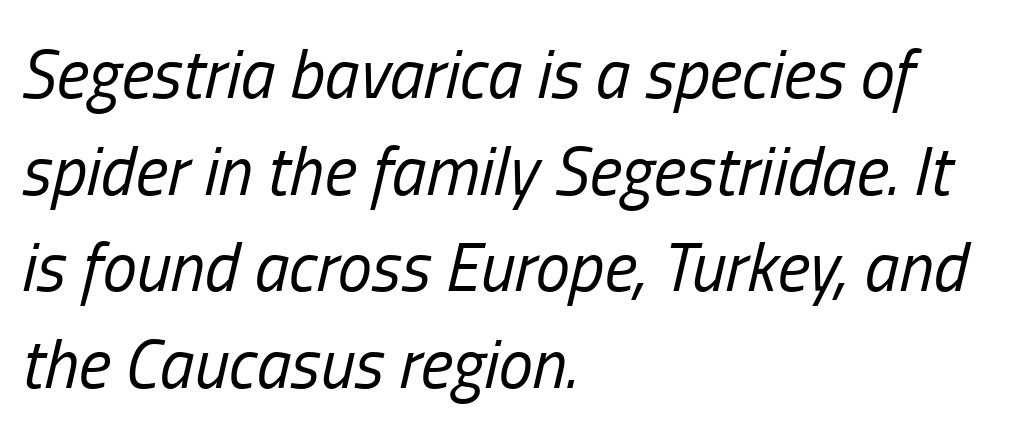
{"italic": "yes", "lean": "right", "slant_degrees": 13, "bold": "no", "weight": "regular", "width": "condensed", "stroke_contrast": "low", "x_height": "medium", "monospaced": "no", "underline": "no", "align": "left", "line_spacing": "normal", "line_spacing_ratio": 1.4, "letter_spacing": "normal", "letter_spacing_em": 0.0, "glyph_px": 69}
